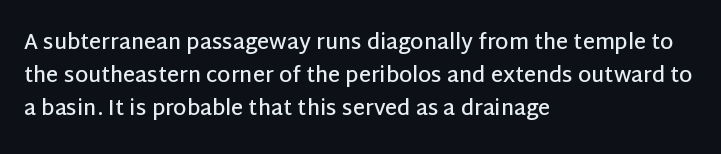
{"italic": "no", "bold": "semi", "underline": "no", "align": "left", "line_spacing": "normal", "line_spacing_ratio": 1.57, "letter_spacing": "normal", "letter_spacing_em": 0.0, "glyph_px": 21}
